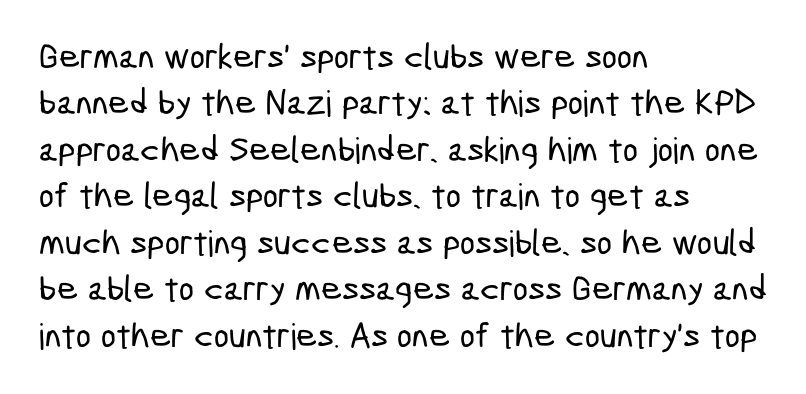
Spacing verdict: proportional, widths tailored to each character. The zone under the glyphs is completely vacant. Reading down the column, the eye jumps a familiar distance to each next line. Every row of glyphs begins at an identical x-position on the left. Words appear dense and cohesive because spacing is normal.
